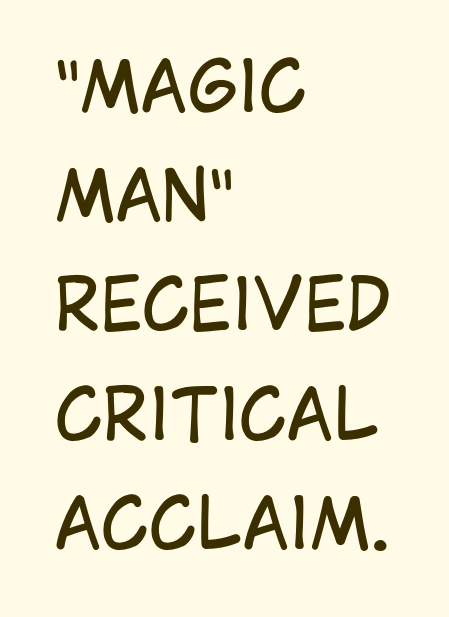
Q: Is the text bold? A: No.
Q: Is the text italic (slanted)? A: No, it is upright.
Q: Is the typeface a serif or a sans-serif typeface? A: Sans-serif.
Q: Is the text underlined? A: No.
Q: How is the paragraph aligned? A: Left-aligned.
Q: Is the spacing between letters normal or unusually wide? A: Normal.
Q: Is the spacing between lines tight, normal or loose? A: Normal.
Q: Width (condensed, normal, or wide)? A: Condensed.
Q: Stroke contrast? A: Low.
Q: x-height? A: Large.
Q: Monospaced? A: No.
